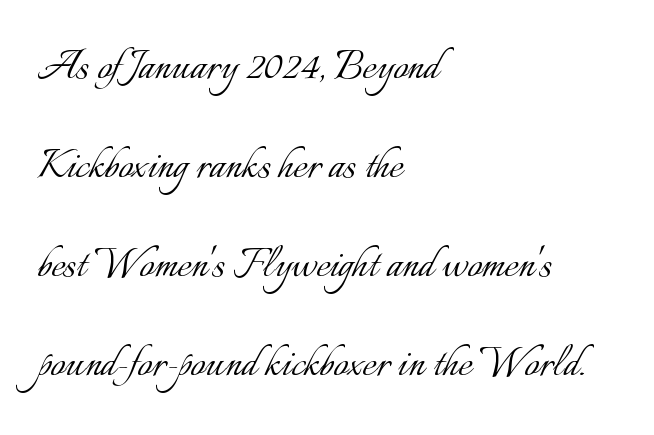
Q: Is the text bold? A: No.
Q: Is the text italic (slanted)? A: Yes.
Q: Is the text underlined? A: No.
Q: How is the paragraph aligned? A: Left-aligned.
Q: Is the spacing between letters normal or unusually wide? A: Normal.
Q: Is the spacing between lines tight, normal or loose? A: Loose.
Q: Width (condensed, normal, or wide)? A: Normal.
Q: Stroke contrast? A: Low.
Q: x-height? A: Small.
Q: Monospaced? A: No.
